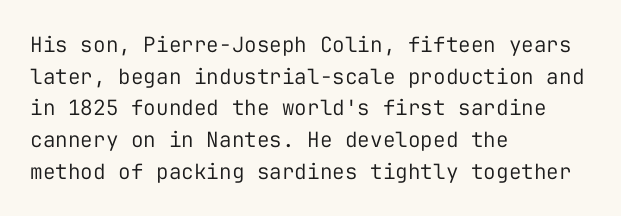
Q: Is the text bold? A: No.
Q: Is the text italic (slanted)? A: No, it is upright.
Q: Is the text underlined? A: No.
Q: How is the paragraph aligned? A: Left-aligned.
Q: Is the spacing between letters normal or unusually wide? A: Normal.
Q: Is the spacing between lines tight, normal or loose? A: Normal.
